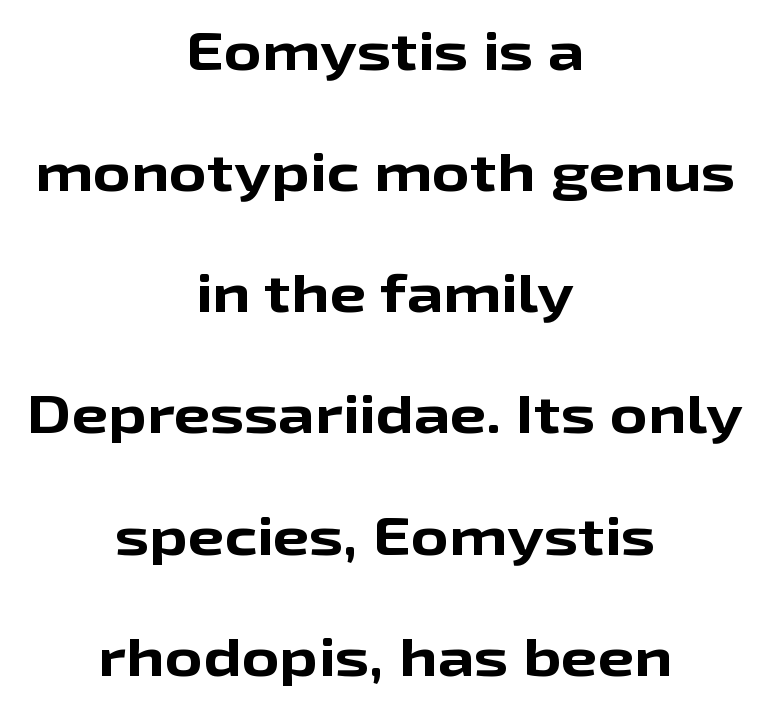
{"serif": "no", "italic": "no", "bold": "yes", "weight": "bold", "width": "wide", "stroke_contrast": "low", "x_height": "medium", "monospaced": "no", "underline": "no", "align": "center", "line_spacing": "loose", "line_spacing_ratio": 2.33, "letter_spacing": "normal", "letter_spacing_em": 0.0, "glyph_px": 52}
